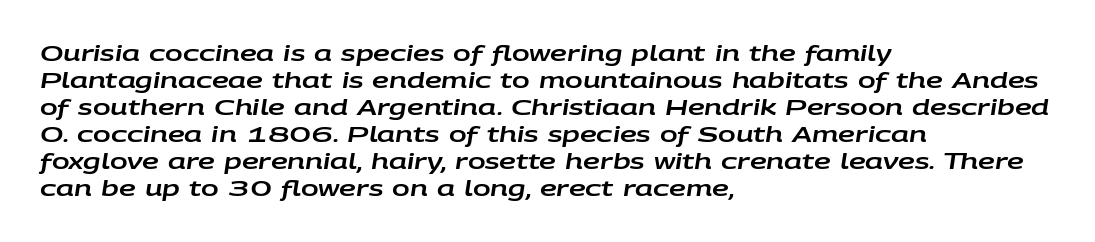
Q: Is the text italic (slanted)? A: Yes, it leans right by about 9 degrees.
Q: Is the text underlined? A: No.
Q: How is the paragraph aligned? A: Left-aligned.
Q: Is the spacing between letters normal or unusually wide? A: Normal.
Q: Is the spacing between lines tight, normal or loose? A: Normal.
